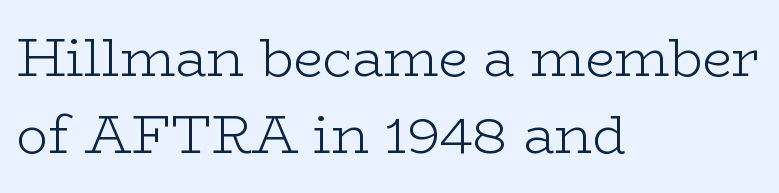
Q: Is the text bold? A: No.
Q: Is the text italic (slanted)? A: No, it is upright.
Q: Is the typeface a serif or a sans-serif typeface? A: Serif.
Q: Is the text underlined? A: No.
Q: How is the paragraph aligned? A: Left-aligned.
Q: Is the spacing between letters normal or unusually wide? A: Normal.
Q: Is the spacing between lines tight, normal or loose? A: Normal.
Q: Width (condensed, normal, or wide)? A: Wide.
Q: Stroke contrast? A: Low.
Q: x-height? A: Medium.
Q: Monospaced? A: No.
